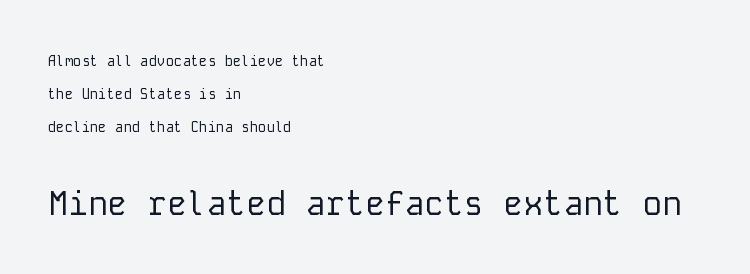
Q: Is the text bold? A: No.
Q: Is the text italic (slanted)? A: No, it is upright.
Q: Is the typeface a serif or a sans-serif typeface? A: Sans-serif.
Q: Is the text underlined? A: No.
Q: How is the paragraph aligned? A: Left-aligned.
Q: Is the spacing between letters normal or unusually wide? A: Normal.
Q: Is the spacing between lines tight, normal or loose? A: Loose.
Q: Which block of text is set in a larger size, the first (top) or the second (bottom)? A: The second (bottom) one.
Q: Width (condensed, normal, or wide)? A: Normal.
Q: Stroke contrast? A: Low.
Q: x-height? A: Medium.
Q: Monospaced? A: Yes.
